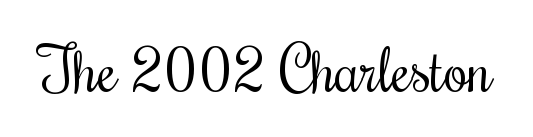
The image shows 61 px regular-weight, condensed serif type; set normal letter spacing, not underlined; medium stroke contrast and a small x-height.
